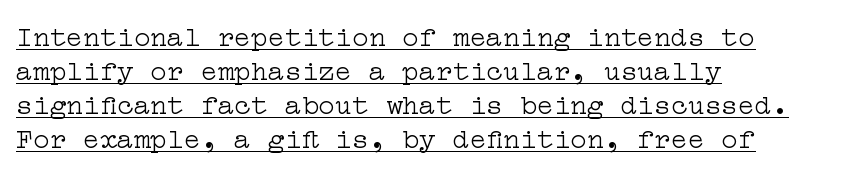
{"serif": "yes", "italic": "no", "bold": "no", "weight": "light", "width": "wide", "stroke_contrast": "low", "x_height": "medium", "underline": "yes", "align": "left", "line_spacing_ratio": 1.22, "letter_spacing": "normal", "letter_spacing_em": 0.0, "glyph_px": 28}
